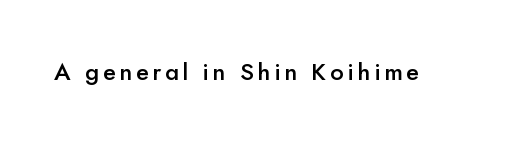
{"italic": "no", "bold": "semi", "underline": "no", "glyph_px": 24}
